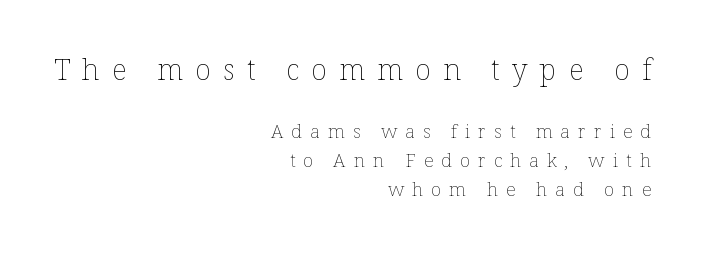
{"italic": "no", "bold": "no", "weight": "thin", "width": "normal", "stroke_contrast": "low", "x_height": "medium", "monospaced": "no", "underline": "no", "align": "right", "line_spacing": "normal", "line_spacing_ratio": 1.52, "letter_spacing": "wide", "letter_spacing_em": 0.42, "larger_block": "first", "size_ratio": 1.53, "glyph_px": 29}
